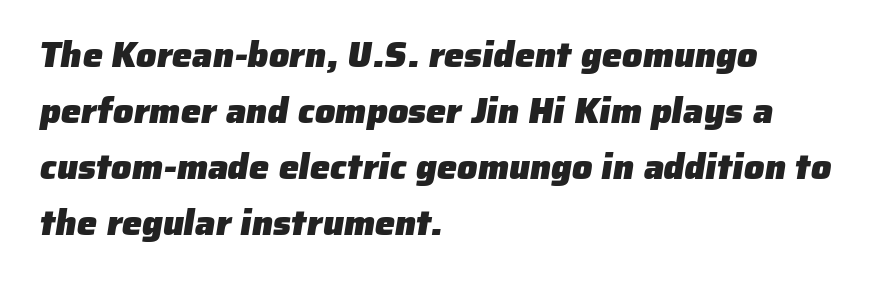
Q: Is the text bold? A: Yes.
Q: Is the typeface a serif or a sans-serif typeface? A: Sans-serif.
Q: Is the text underlined? A: No.
Q: How is the paragraph aligned? A: Left-aligned.
Q: Is the spacing between letters normal or unusually wide? A: Normal.
Q: Is the spacing between lines tight, normal or loose? A: Normal.
Q: Width (condensed, normal, or wide)? A: Normal.
Q: Stroke contrast? A: Low.
Q: x-height? A: Medium.
Q: Monospaced? A: No.
